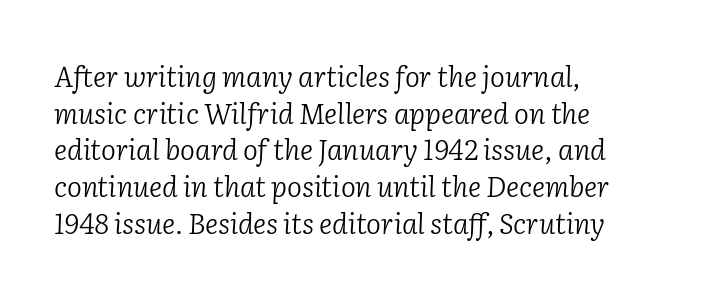
{"serif": "yes", "italic": "yes", "lean": "right", "slant_degrees": 2, "bold": "no", "weight": "light", "width": "normal", "stroke_contrast": "low", "x_height": "medium", "monospaced": "no", "underline": "no", "align": "left", "line_spacing": "normal", "line_spacing_ratio": 1.31, "letter_spacing": "normal", "letter_spacing_em": 0.0, "glyph_px": 28}
